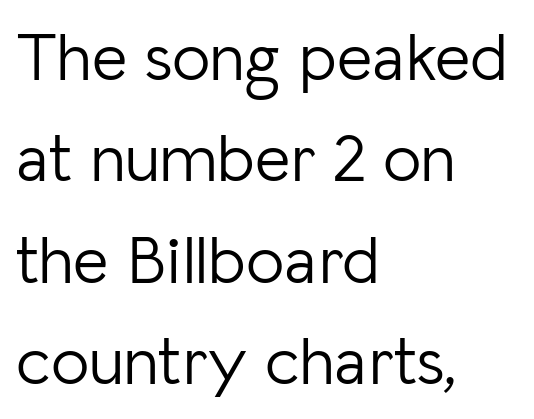
Q: Is the text bold? A: No.
Q: Is the text italic (slanted)? A: No, it is upright.
Q: Is the typeface a serif or a sans-serif typeface? A: Sans-serif.
Q: Is the text underlined? A: No.
Q: How is the paragraph aligned? A: Left-aligned.
Q: Is the spacing between letters normal or unusually wide? A: Normal.
Q: Is the spacing between lines tight, normal or loose? A: Normal.
Q: Width (condensed, normal, or wide)? A: Normal.
Q: Stroke contrast? A: Low.
Q: x-height? A: Medium.
Q: Monospaced? A: No.
